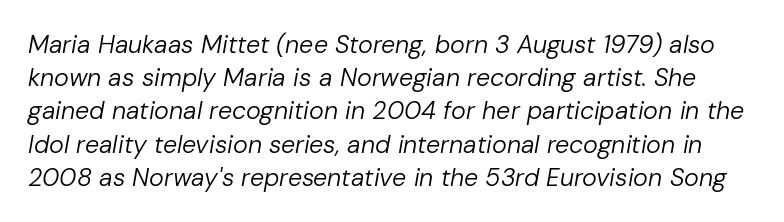
No word sits above an underline. Words appear dense and cohesive because spacing is normal. The strokes carry an ordinary text weight at most. Students, observe: this is what conventionally led text looks like. A typesetter would mark this as italic.
